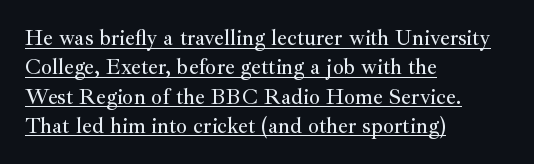
The image shows 22 px text type, upright; set left-aligned, normal line spacing (1.33x), normal letter spacing, underlined.
